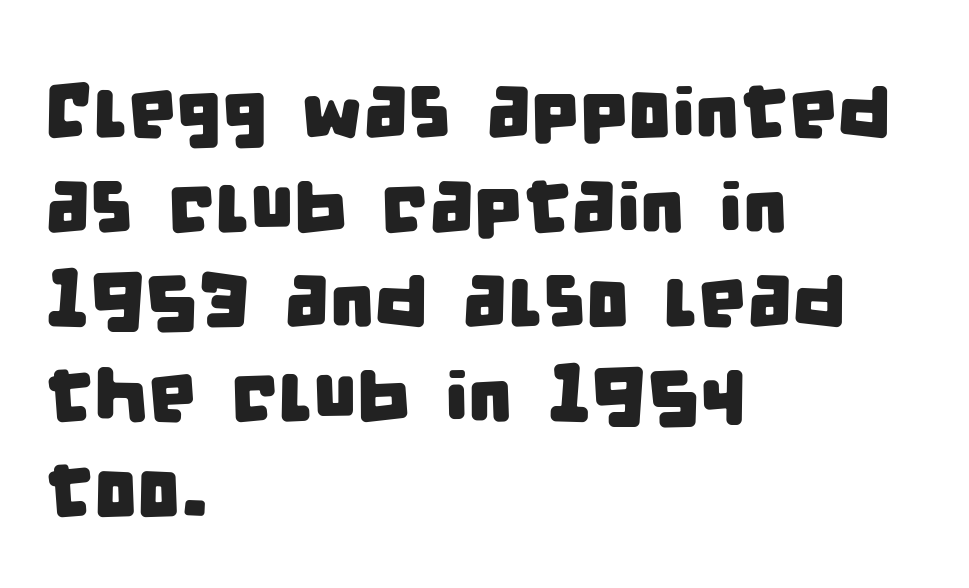
The image shows 77 px condensed sans-serif type; set left-aligned, line spacing 1.23x, normal letter spacing, not underlined; low stroke contrast and a large x-height.
